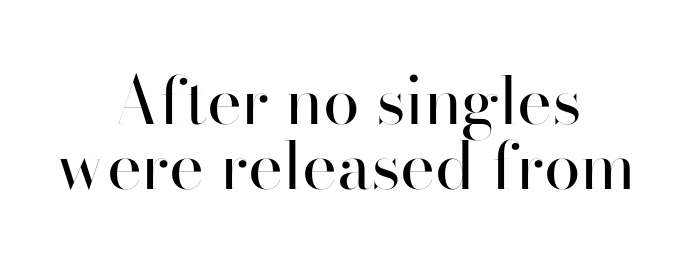
The image shows 66 px regular-weight sans-serif type, upright; set centered, tight line spacing (0.98x), normal letter spacing, not underlined; high stroke contrast and a small x-height.
